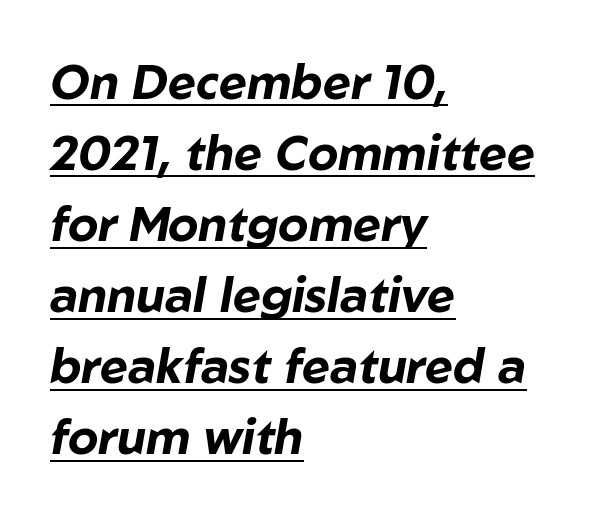
{"italic": "yes", "lean": "right", "slant_degrees": 10, "bold": "yes", "weight": "bold", "width": "normal", "stroke_contrast": "low", "x_height": "medium", "monospaced": "no", "underline": "yes", "align": "left", "line_spacing": "normal", "line_spacing_ratio": 1.48, "letter_spacing": "normal", "letter_spacing_em": 0.0, "glyph_px": 48}
